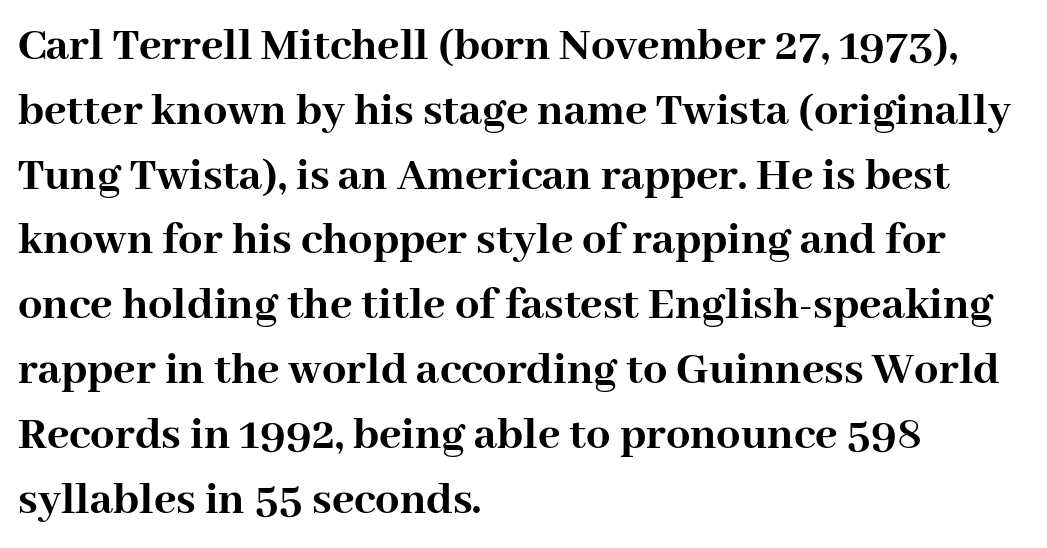
The image shows 48 px semibold serif type, upright; set left-aligned, normal line spacing (1.35x), normal letter spacing, not underlined; high stroke contrast and a medium x-height.
